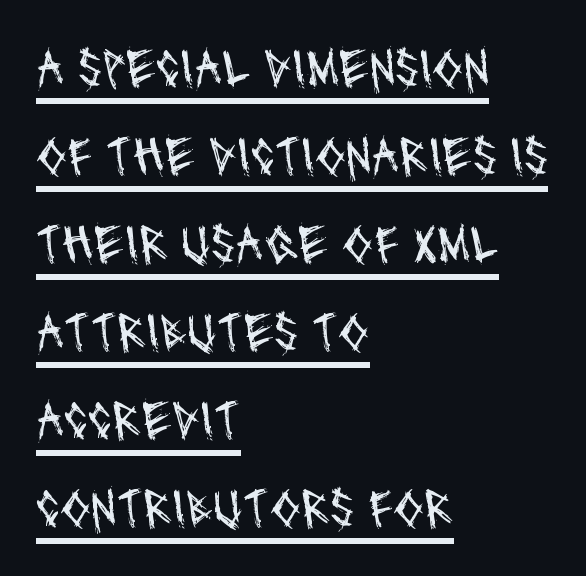
The glyphs are accompanied by a horizontal stroke just below them. Is the letter spacing exaggerated? No — it looks like the ordinary default. Successive baselines arrive at the customary interval. A sans-serif font was chosen for this passage. Looks like regular typesetting: each glyph gets only the width it needs.
